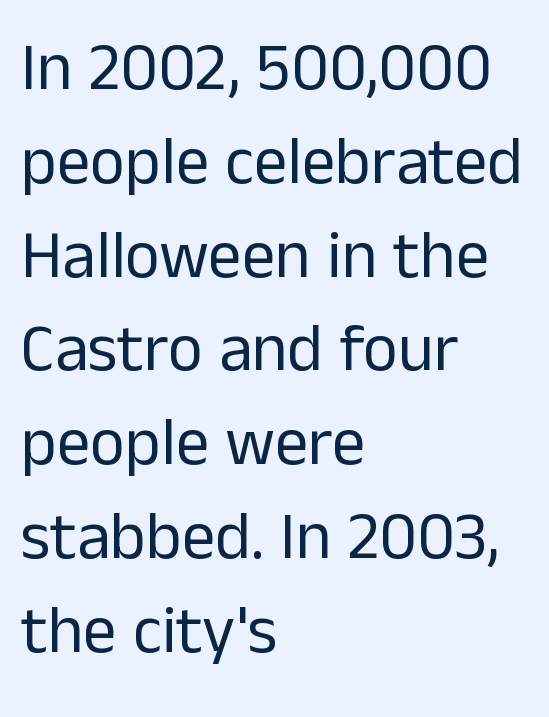
Each new line begins a customary step beneath the previous one. Is the letter spacing exaggerated? No — it looks like the ordinary default. Each row of text sits above clean, open space. A classic flush-left, rag-right setting is used for this passage. Vertical stems look standard width or narrower in stroke.
